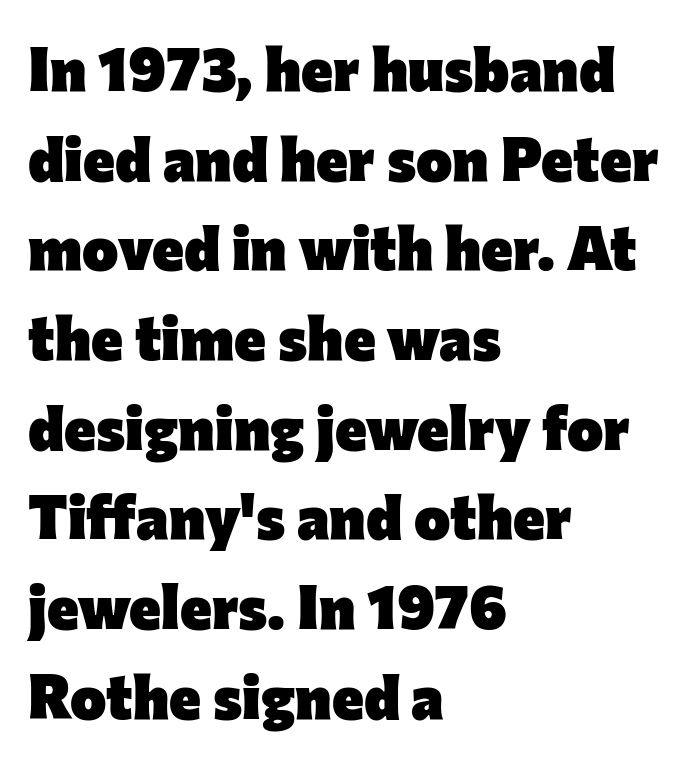
{"serif": "no", "italic": "no", "bold": "yes", "weight": "heavy", "width": "normal", "stroke_contrast": "low", "x_height": "medium", "monospaced": "no", "underline": "no", "align": "left", "line_spacing": "normal", "line_spacing_ratio": 1.47, "letter_spacing": "normal", "letter_spacing_em": 0.0, "glyph_px": 61}
